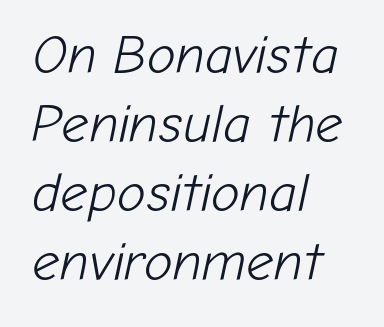
The strip under each line holds only bare page. These lines were composed using italics. Leftover space on each line is placed entirely after the last word. No chunkiness to these letters — they're not bold. The passage shown is typed in a proportional face where columns would drift. Glyph-to-glyph distance matches everyday printed text.
